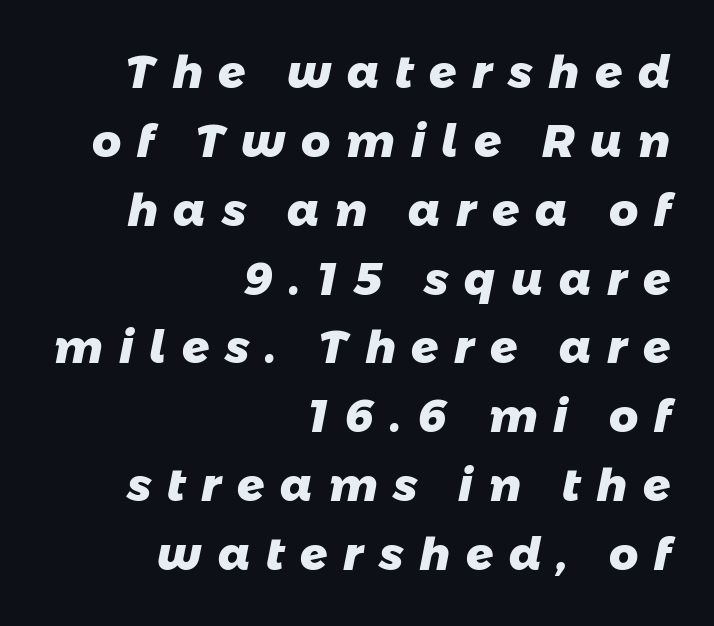
The image shows 45 px heavy sans-serif type; set right-aligned, normal line spacing (1.53x), unusually wide letter spacing (+0.35 em), not underlined; low stroke contrast and a medium x-height.
